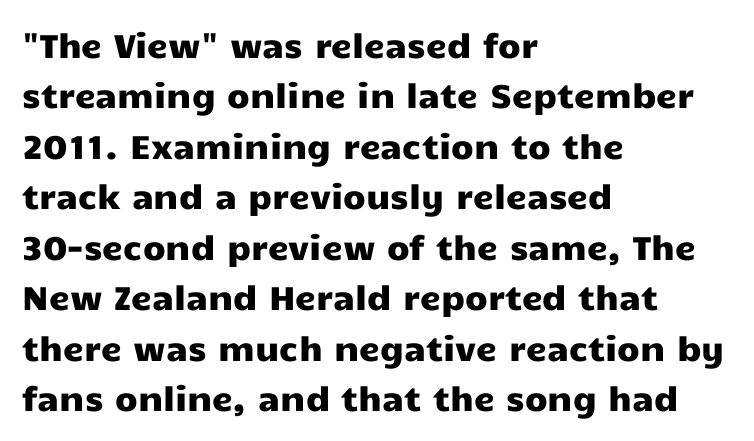
{"serif": "no", "italic": "no", "width": "wide", "stroke_contrast": "low", "x_height": "medium", "monospaced": "no", "underline": "no", "align": "left", "line_spacing": "normal", "line_spacing_ratio": 1.53, "letter_spacing": "normal", "letter_spacing_em": 0.0, "glyph_px": 33}
